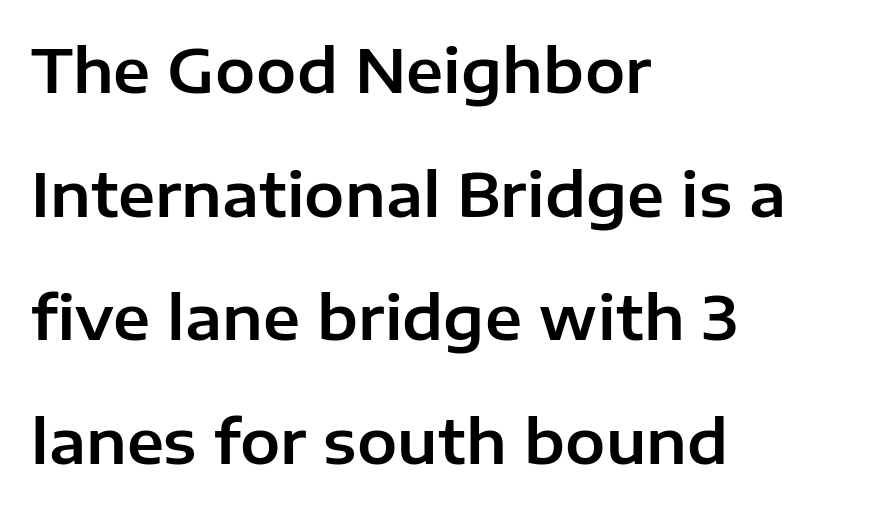
A great deal of white space separates one row of letters from the next. Horizontal alignment here is leftward, the default for most running prose. The type is set solid horizontally, with unmodified tracking. Spacing verdict: proportional, widths tailored to each character. Quick note: underline off.
